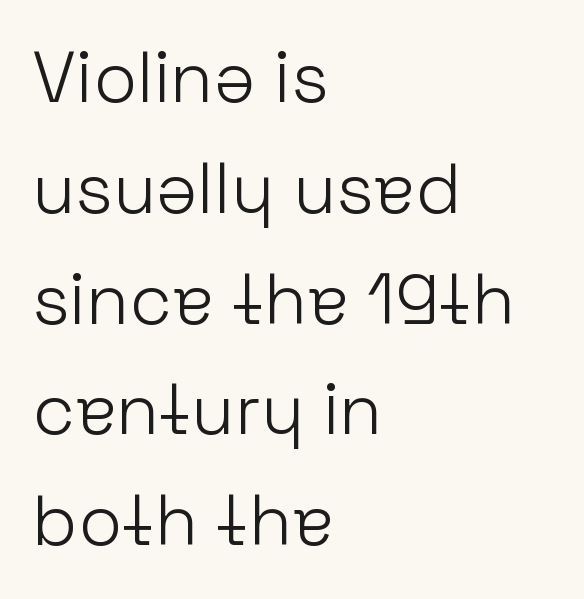
{"serif": "no", "italic": "no", "bold": "no", "weight": "light", "width": "normal", "stroke_contrast": "low", "x_height": "medium", "monospaced": "no", "underline": "no", "align": "left", "line_spacing": "normal", "line_spacing_ratio": 1.56, "letter_spacing": "normal", "letter_spacing_em": 0.0, "glyph_px": 71}
